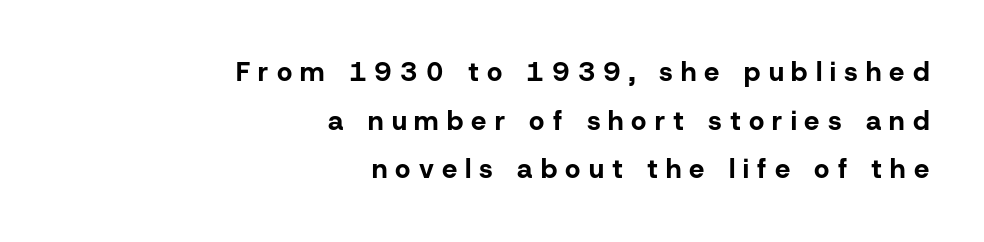
You'd pick this weight for a headline — it's a proper bold. Each row of text sits above clean, open space. Inter-character spacing is expanded well beyond the font's built-in metrics. Every row of glyphs terminates at an identical x-position on the right. Ordinary non-slanted type is in use.
